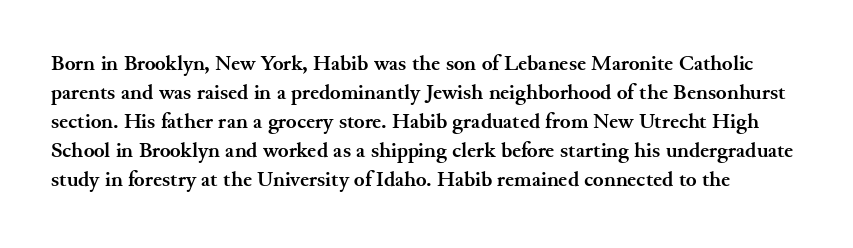
The space beneath each line is pristine and unruled. Tracking here is standard; glyphs follow each other at the usual distance. Italic: no, the glyphs are upright roman. Heft: maximum for text — a bold.
